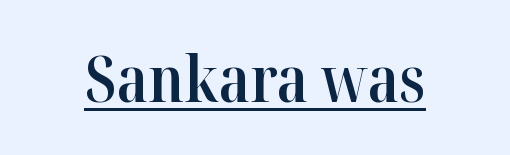
Q: Is the text bold? A: Semi-bold.
Q: Is the text italic (slanted)? A: No, it is upright.
Q: Is the typeface a serif or a sans-serif typeface? A: Serif.
Q: Is the text underlined? A: Yes.
Q: Is the spacing between letters normal or unusually wide? A: Normal.
Q: Width (condensed, normal, or wide)? A: Normal.
Q: Stroke contrast? A: High.
Q: x-height? A: Medium.
Q: Monospaced? A: No.
